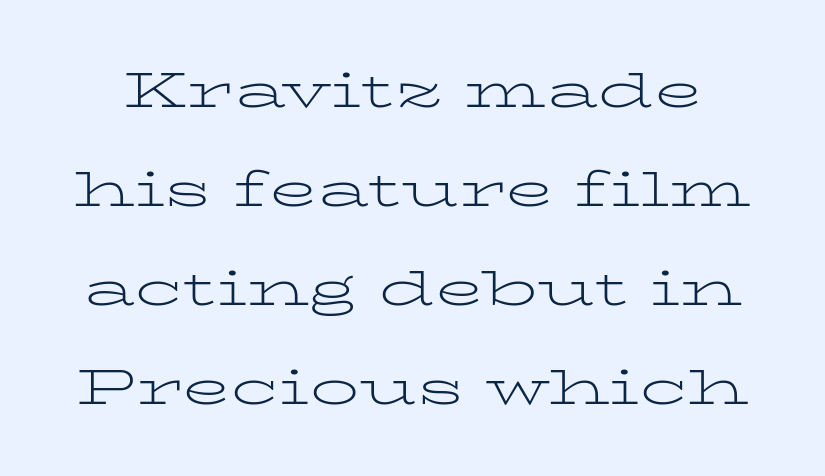
What kind of face is this? One with serifs. The face used here is proportionally spaced, like ordinary book or web type. Any mark beneath the type? The region is blank. Vertical spacing — loose.
